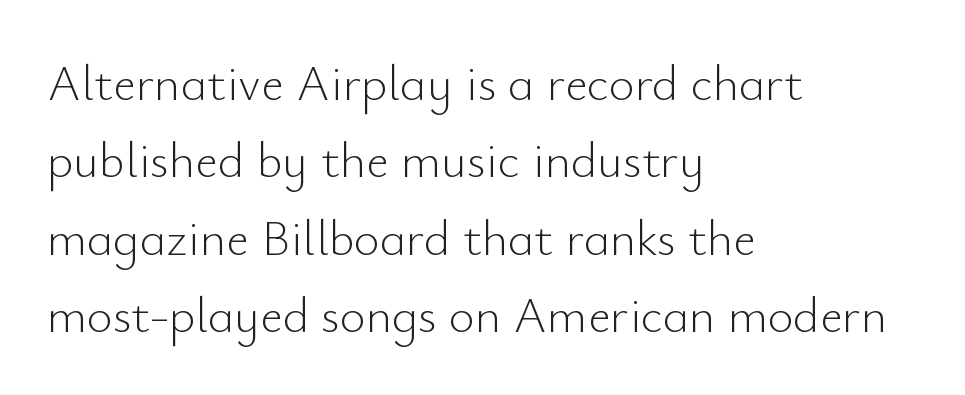
{"serif": "no", "italic": "no", "bold": "no", "weight": "light", "width": "normal", "stroke_contrast": "low", "x_height": "small", "monospaced": "no", "underline": "no", "align": "left", "line_spacing": "normal", "line_spacing_ratio": 1.55, "letter_spacing": "normal", "letter_spacing_em": 0.0, "glyph_px": 50}
